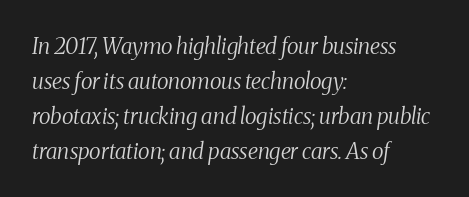
Q: Is the text bold? A: No.
Q: Is the text italic (slanted)? A: Yes, it leans right by about 8 degrees.
Q: Is the text underlined? A: No.
Q: How is the paragraph aligned? A: Left-aligned.
Q: Is the spacing between letters normal or unusually wide? A: Normal.
Q: Is the spacing between lines tight, normal or loose? A: Normal.
